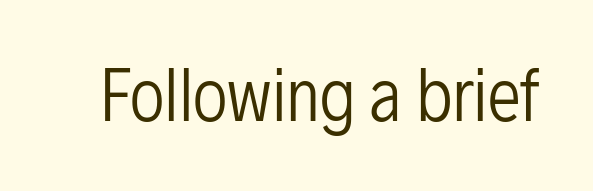
{"serif": "no", "italic": "no", "bold": "no", "weight": "regular", "width": "condensed", "stroke_contrast": "low", "x_height": "medium", "monospaced": "no", "underline": "no", "letter_spacing": "normal", "letter_spacing_em": 0.0, "glyph_px": 67}
